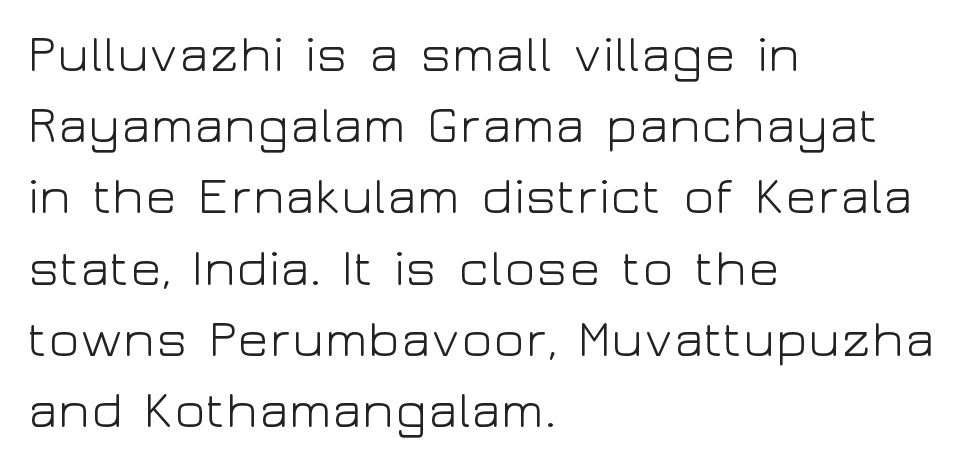
In terms of leading, this rendering sits right in the middle. The passage is arranged the way most books set body copy — flush left. Note the varied advance widths — an 'i' is clearly narrower than an 'm'. The strokes carry an ordinary text weight at most.
